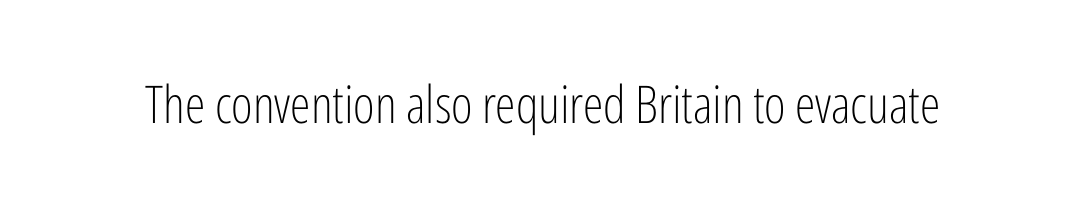
{"serif": "no", "italic": "no", "bold": "no", "weight": "light", "width": "condensed", "stroke_contrast": "low", "x_height": "medium", "monospaced": "no", "underline": "no", "letter_spacing": "normal", "letter_spacing_em": 0.0, "glyph_px": 52}
